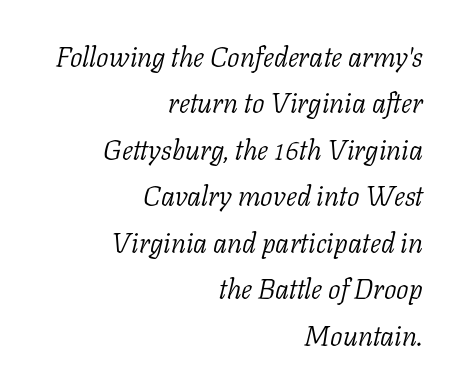
The letterforms sit at book weight or below. A student would call this right alignment; a typographer would say flush right, rag left. Proportional: the letters do not fall into vertical columns. Italic: yes, the glyphs are oblique. The foot of each line stays bare and open.
